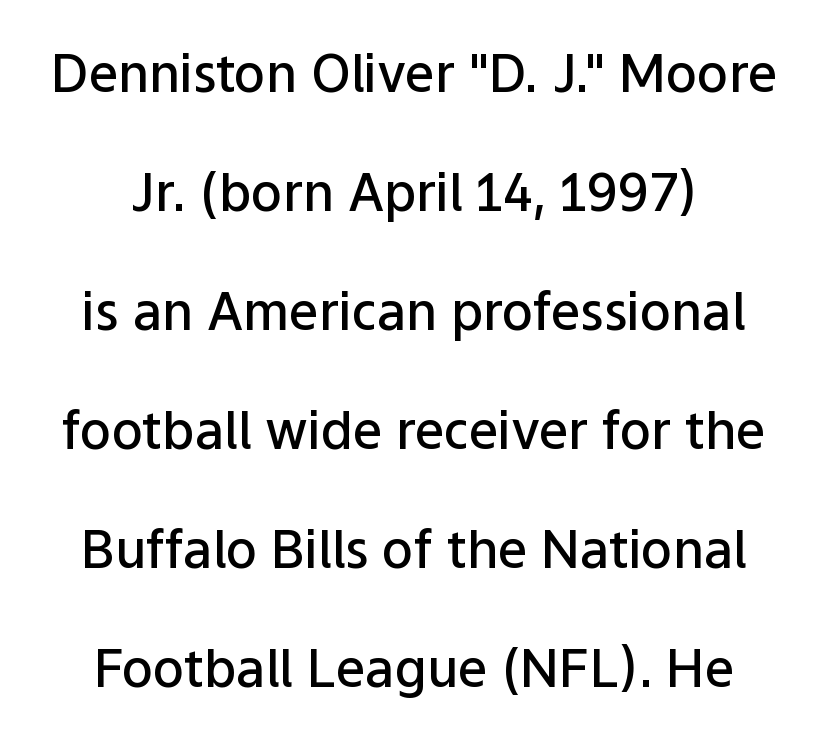
Leading: increased. In terms of posture, this sample is upright. Note the varied advance widths — an 'i' is clearly narrower than an 'm'. The letters sit at their default tracking, neither squeezed nor spread.
